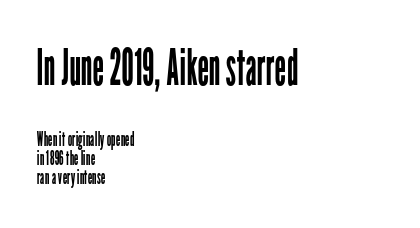
{"serif": "no", "italic": "no", "bold": "no", "weight": "regular", "width": "condensed", "stroke_contrast": "low", "x_height": "medium", "monospaced": "no", "underline": "no", "align": "left", "line_spacing": "tight", "line_spacing_ratio": 0.96, "letter_spacing": "normal", "letter_spacing_em": 0.0, "larger_block": "first", "size_ratio": 2.55, "glyph_px": 51}
